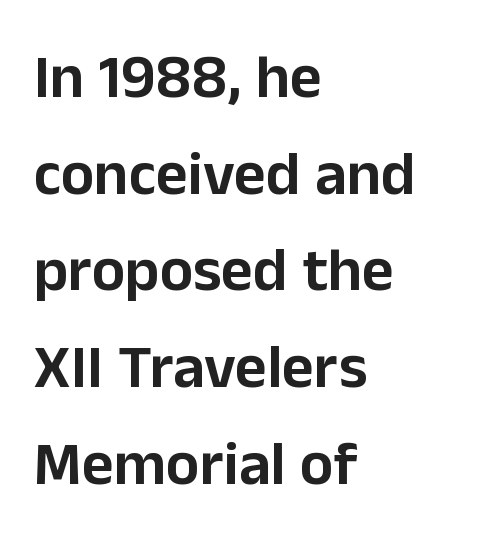
These lines are set flush left with a ragged right edge. Characters follow at the spacing the type designer built in. Unlike italic type, these characters show no tilt at all. This sample uses a sans-serif face.
